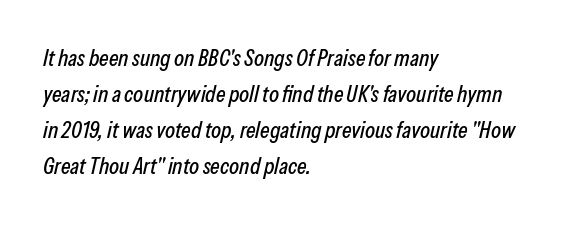
{"italic": "yes", "lean": "right", "slant_degrees": 13, "underline": "no", "align": "left", "line_spacing": "normal", "line_spacing_ratio": 1.57, "letter_spacing": "normal", "letter_spacing_em": 0.0, "glyph_px": 23}
